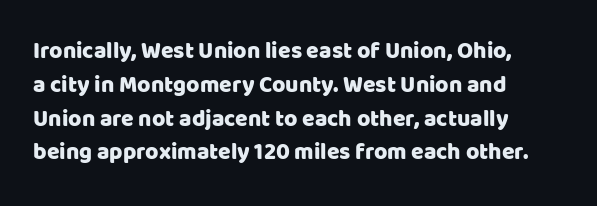
The image shows 23 px text type, upright; set left-aligned, normal line spacing (1.47x), normal letter spacing, not underlined.
